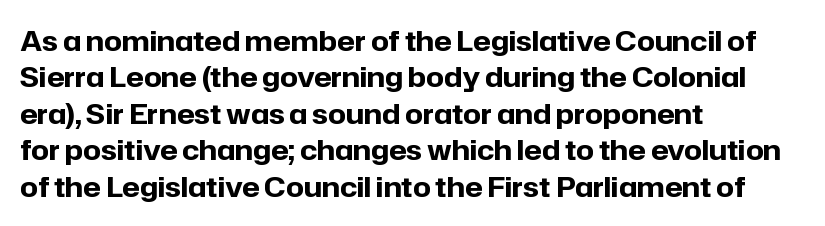
{"serif": "no", "italic": "no", "bold": "yes", "weight": "bold", "width": "normal", "stroke_contrast": "low", "x_height": "medium", "monospaced": "no", "underline": "no", "align": "left", "line_spacing": "normal", "line_spacing_ratio": 1.3, "letter_spacing": "normal", "letter_spacing_em": 0.0, "glyph_px": 28}
